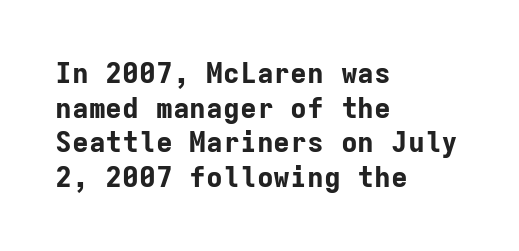
{"serif": "no", "italic": "no", "bold": "yes", "weight": "bold", "width": "normal", "stroke_contrast": "low", "x_height": "medium", "monospaced": "yes", "underline": "no", "align": "left", "line_spacing_ratio": 1.24, "letter_spacing": "normal", "letter_spacing_em": 0.0, "glyph_px": 28}
